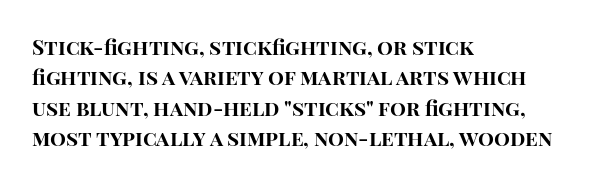
Q: Is the text bold? A: Yes.
Q: Is the text italic (slanted)? A: No, it is upright.
Q: Is the text underlined? A: No.
Q: How is the paragraph aligned? A: Left-aligned.
Q: Is the spacing between letters normal or unusually wide? A: Normal.
Q: Is the spacing between lines tight, normal or loose? A: Normal.
